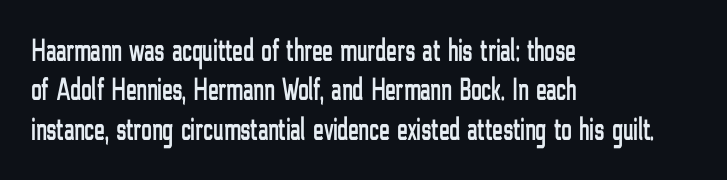
The face used here is rendered with its standard letterfit. Unlike a traditional serif, this face leaves its strokes unadorned. Every row of glyphs begins at an identical x-position on the left. Plain, unruled lines of type.
